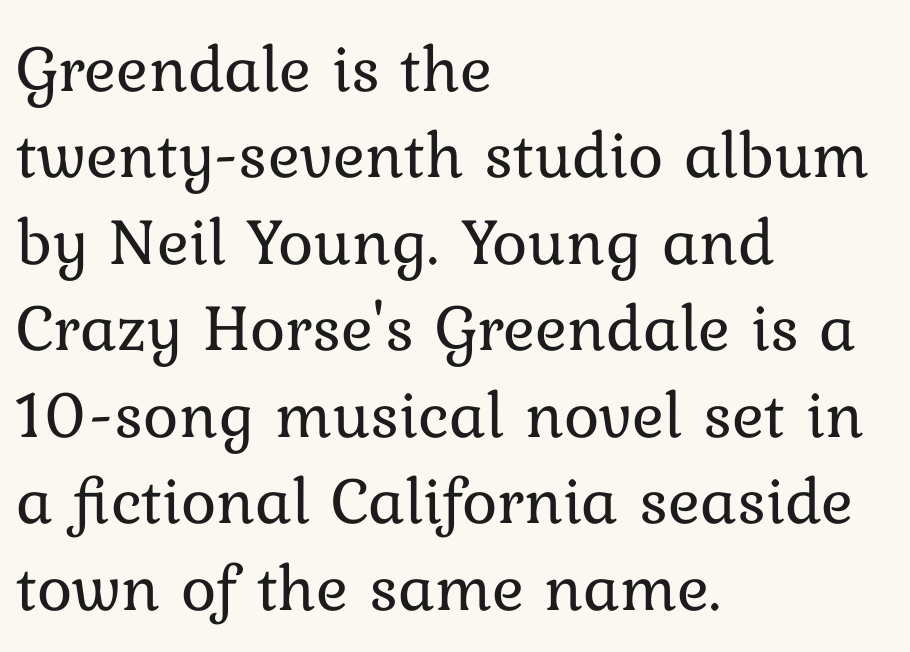
{"italic": "no", "bold": "no", "weight": "regular", "width": "normal", "stroke_contrast": "low", "x_height": "medium", "monospaced": "no", "underline": "no", "align": "left", "line_spacing": "normal", "line_spacing_ratio": 1.29, "letter_spacing": "normal", "letter_spacing_em": 0.0, "glyph_px": 67}
